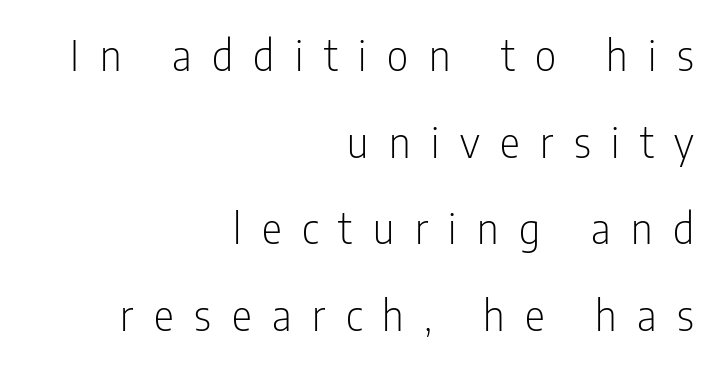
The letters advance in unequal steps, a hallmark of proportional type. Font category for this specimen: sans-serif. Compared with a flush-left layout, this one pins lines to the opposite, right side. The line texture is sparse and dotted thanks to wide tracking. Do the letters lean? They stand straight. Quick note: underline off.
